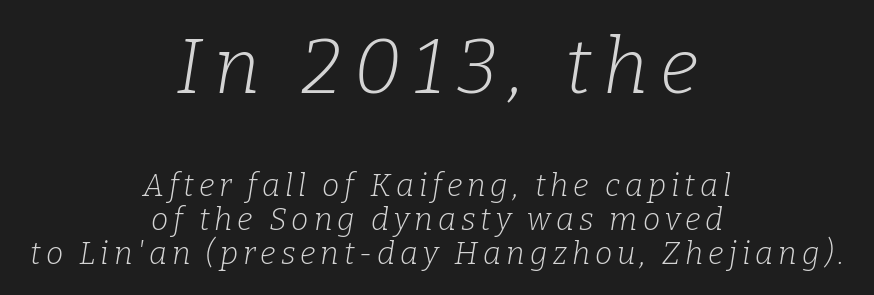
Would a proofreader flag this as italicized? Yes. A typesetter would call this proportional, since set widths differ per character. Horizontal bands of white between lines are thin slivers. You can tell from the footed stems that serif type was used. In CSS terms this would be text-align: center. Bold? No — there's no thickening of the strokes.
